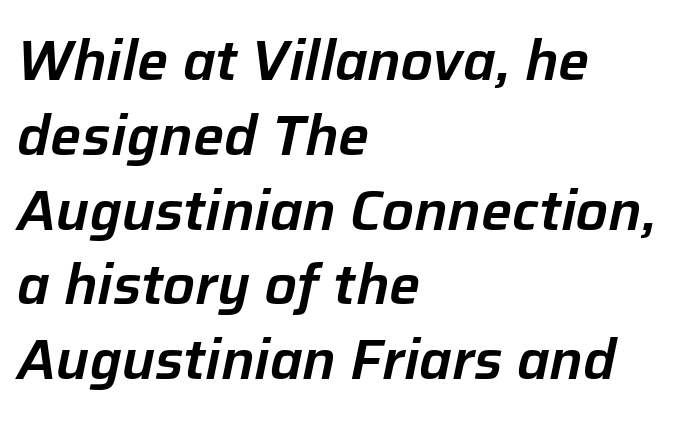
This sample has the flowing, uneven cadence of proportional lettering. The passage shown leans; its letterforms are oblique. Notice how the passage keeps a crisp vertical edge on the left only. The space directly below the letters is spotless. Honestly, the letter spacing is just normal — you wouldn't notice it.
